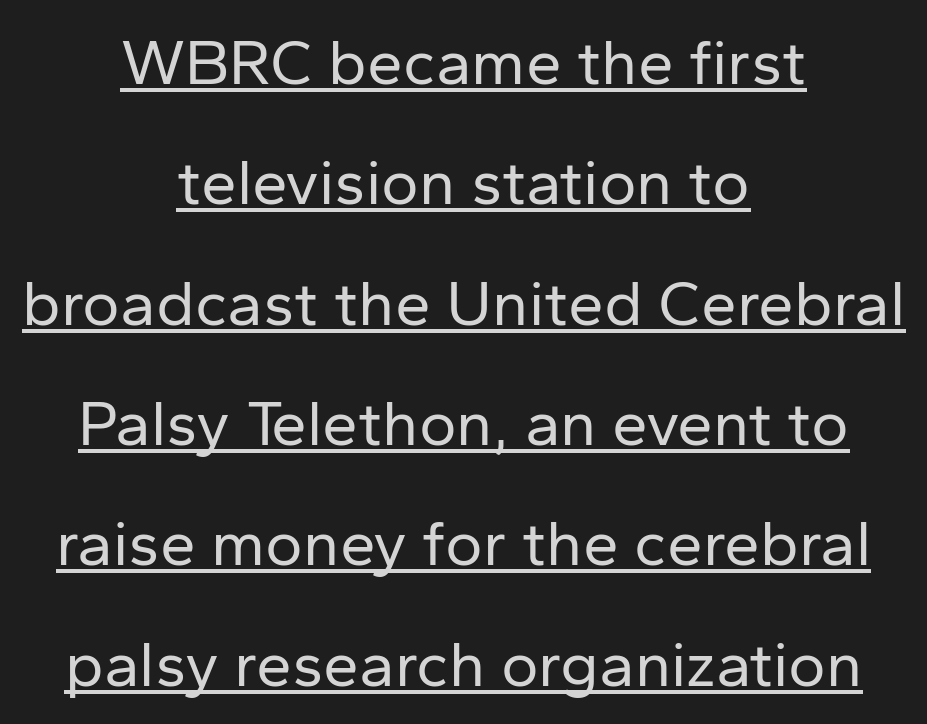
Q: Is the text bold? A: No.
Q: Is the text italic (slanted)? A: No, it is upright.
Q: Is the typeface a serif or a sans-serif typeface? A: Sans-serif.
Q: Is the text underlined? A: Yes.
Q: How is the paragraph aligned? A: Centered.
Q: Is the spacing between letters normal or unusually wide? A: Normal.
Q: Width (condensed, normal, or wide)? A: Normal.
Q: Stroke contrast? A: Low.
Q: x-height? A: Medium.
Q: Monospaced? A: No.
